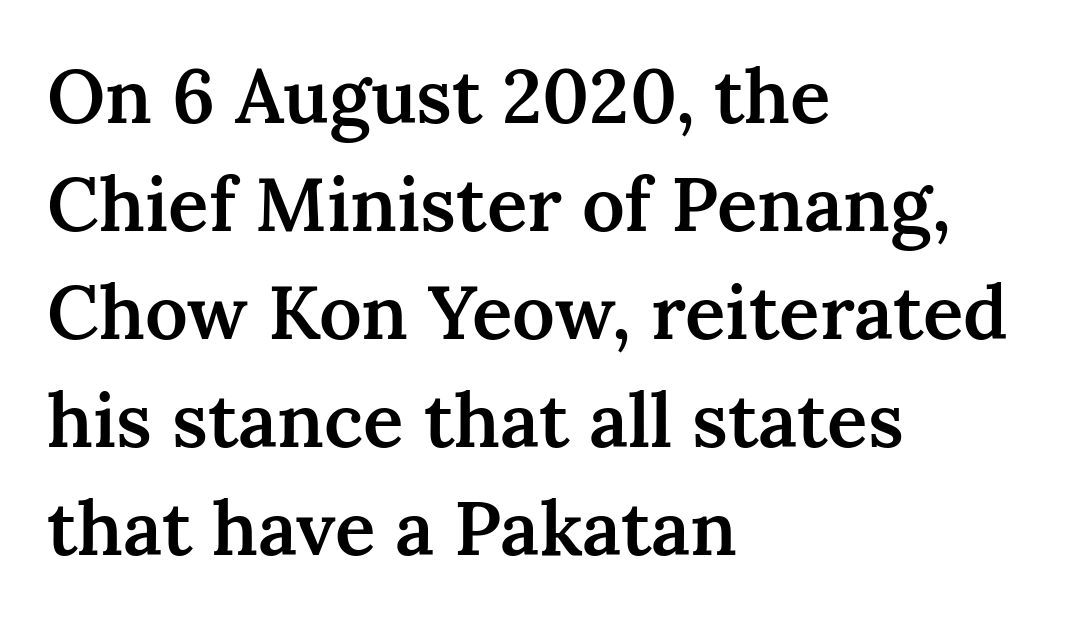
Here the designer chose a conventional face with non-uniform glyph widths. The lines sit at an ordinary, default distance from one another. When letters stand straight like this, we call the style roman or upright. This is serif lettering, the kind often seen in printed books. Teacher's note: observe the even left margin — that is flush-left alignment.
